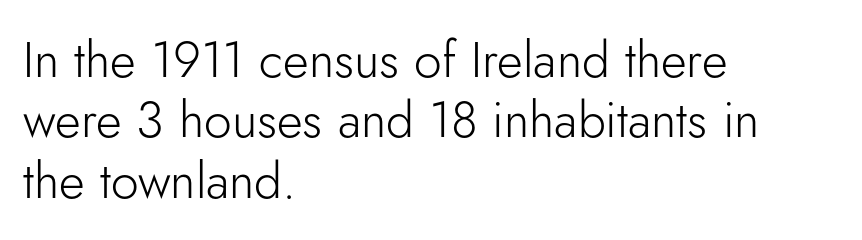
Q: Is the text bold? A: No.
Q: Is the text italic (slanted)? A: No, it is upright.
Q: Is the typeface a serif or a sans-serif typeface? A: Sans-serif.
Q: Is the text underlined? A: No.
Q: How is the paragraph aligned? A: Left-aligned.
Q: Is the spacing between letters normal or unusually wide? A: Normal.
Q: Width (condensed, normal, or wide)? A: Normal.
Q: Stroke contrast? A: Low.
Q: x-height? A: Small.
Q: Monospaced? A: No.
